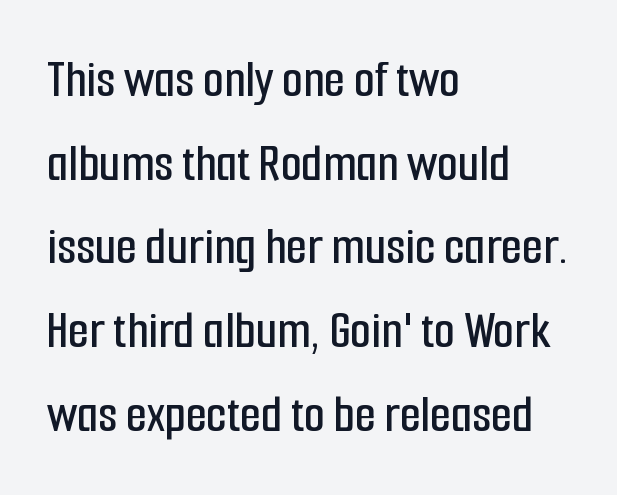
The image shows 54 px condensed sans-serif type, upright; set left-aligned, normal line spacing (1.55x), normal letter spacing, not underlined; low stroke contrast and a medium x-height.
